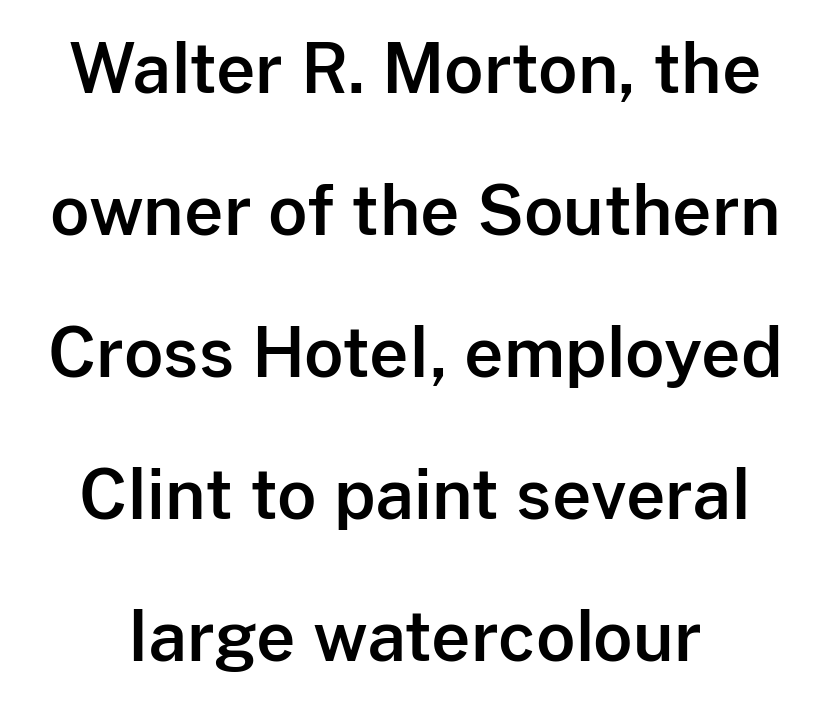
{"serif": "no", "italic": "no", "width": "normal", "stroke_contrast": "low", "x_height": "medium", "monospaced": "no", "underline": "no", "line_spacing": "loose", "line_spacing_ratio": 2.09, "letter_spacing": "normal", "letter_spacing_em": 0.0, "glyph_px": 68}
